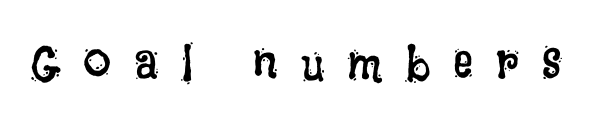
The image shows 50 px regular-weight, condensed type, upright; set unusually wide letter spacing (+0.46 em), not underlined; low stroke contrast and a large x-height.
